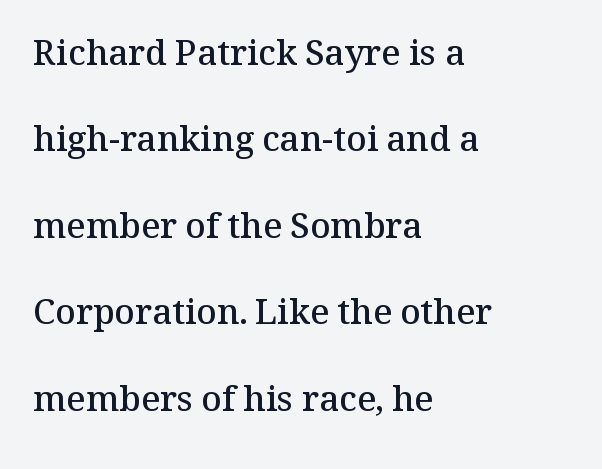
The image shows 35 px semibold serif type, upright; set left-aligned, loose line spacing (2.47x), normal letter spacing, not underlined; medium stroke contrast and a medium x-height.
